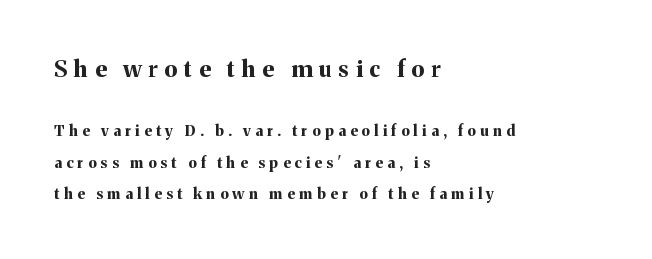
{"italic": "no", "bold": "yes", "underline": "no", "align": "left", "line_spacing": "loose", "line_spacing_ratio": 2.11, "letter_spacing": "wide", "letter_spacing_em": 0.29, "larger_block": "first", "size_ratio": 1.53, "glyph_px": 23}
